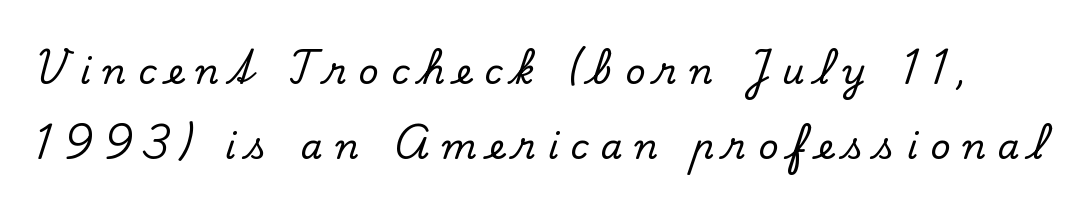
The image shows 35 px serif type; set loose line spacing (2.14x), unusually wide letter spacing (+0.34 em), not underlined; low stroke contrast and a small x-height.
